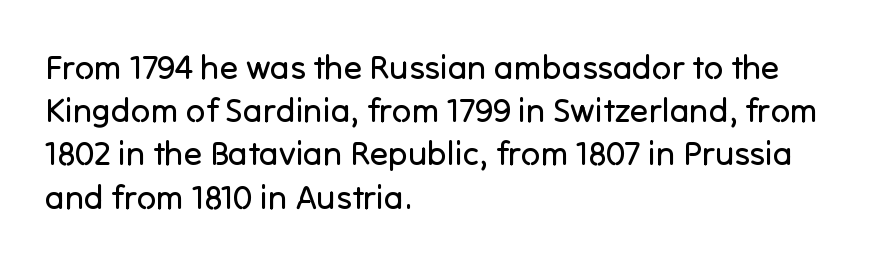
Q: Is the text bold? A: No.
Q: Is the text italic (slanted)? A: No, it is upright.
Q: Is the typeface a serif or a sans-serif typeface? A: Sans-serif.
Q: Is the text underlined? A: No.
Q: How is the paragraph aligned? A: Left-aligned.
Q: Is the spacing between letters normal or unusually wide? A: Normal.
Q: Is the spacing between lines tight, normal or loose? A: Normal.
Q: Width (condensed, normal, or wide)? A: Normal.
Q: Stroke contrast? A: Low.
Q: x-height? A: Medium.
Q: Monospaced? A: No.
